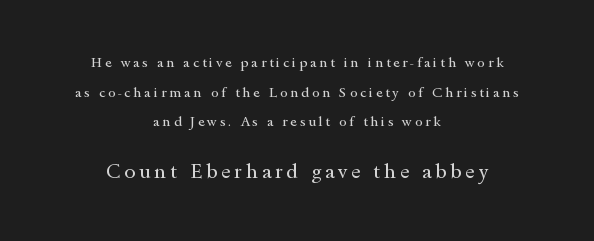
The image shows 20 px text type, upright; set centered, loose line spacing (2.12x), not underlined; the second (bottom) block is 1.43x larger.
